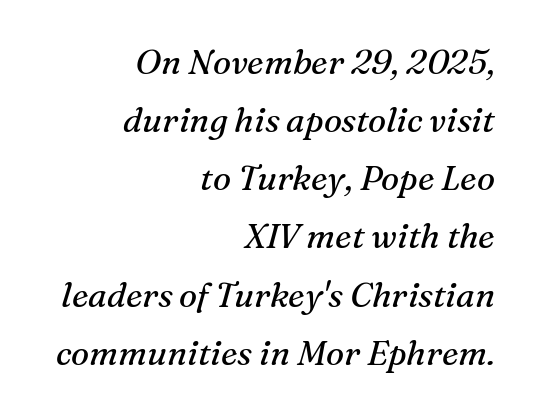
The image shows 34 px regular-weight serif type, italic (leaning right); set right-aligned, line spacing 1.71x, normal letter spacing, not underlined; medium stroke contrast and a medium x-height.
